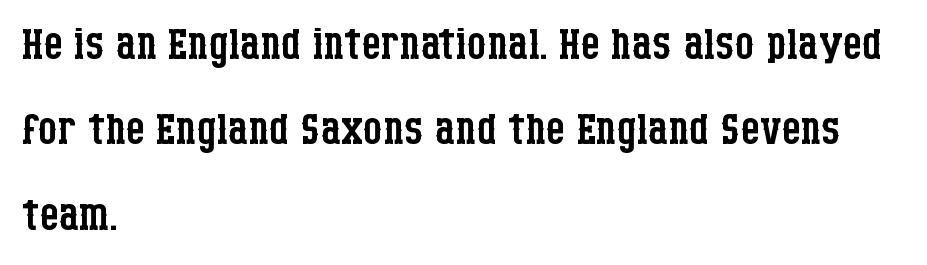
Q: Is the text bold? A: No.
Q: Is the text italic (slanted)? A: No, it is upright.
Q: Is the typeface a serif or a sans-serif typeface? A: Serif.
Q: Is the text underlined? A: No.
Q: How is the paragraph aligned? A: Left-aligned.
Q: Is the spacing between letters normal or unusually wide? A: Normal.
Q: Is the spacing between lines tight, normal or loose? A: Normal.
Q: Width (condensed, normal, or wide)? A: Condensed.
Q: Stroke contrast? A: Low.
Q: x-height? A: Large.
Q: Monospaced? A: No.
